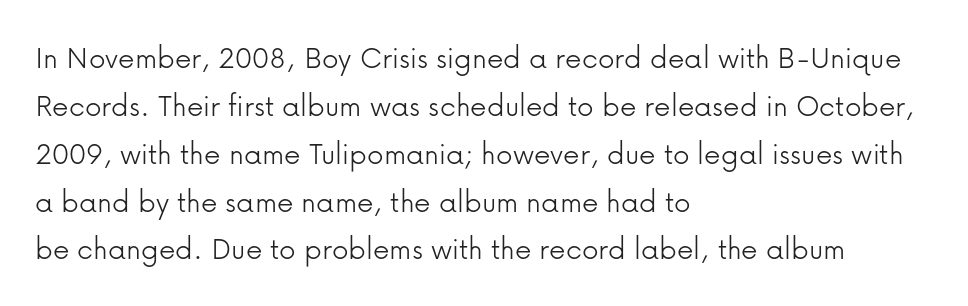
The image shows 33 px light sans-serif type, upright; set left-aligned, normal line spacing (1.45x), normal letter spacing, not underlined; low stroke contrast and a medium x-height.
